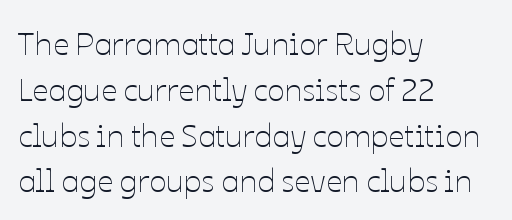
Every row of glyphs begins at an identical x-position on the left. This is the regular roman posture of the typeface. The block of text has a typical density, with ordinary space between rows. Has an underline been added? It has not.
